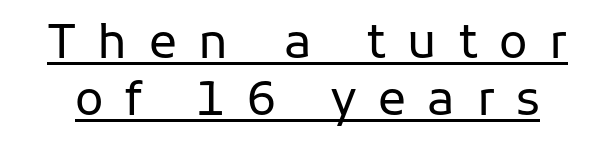
Characters follow at a spacing far wider than the type designer built in. The text was rendered using a sans face with plain stroke endings. No extra ink here — the face is not bold. Unlike italic type, these characters show no tilt at all.
